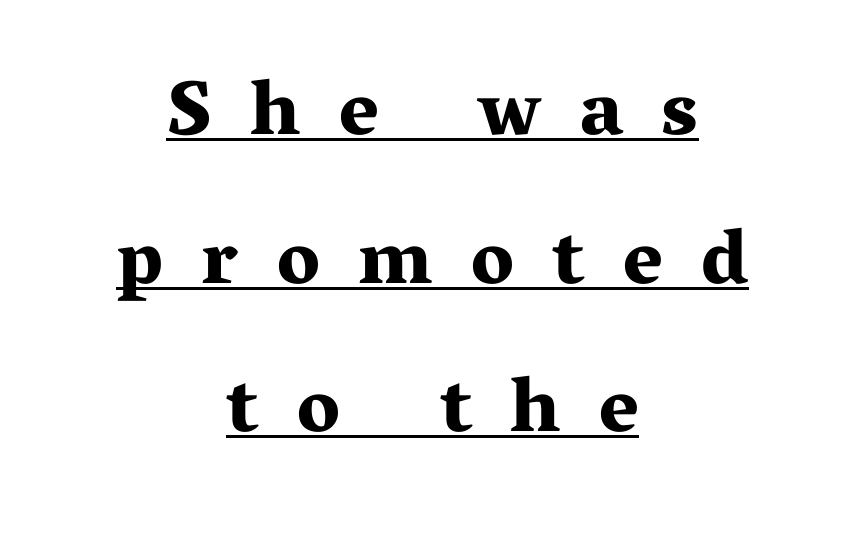
Q: Is the text bold? A: Yes.
Q: Is the text italic (slanted)? A: No, it is upright.
Q: Is the typeface a serif or a sans-serif typeface? A: Serif.
Q: Is the text underlined? A: Yes.
Q: How is the paragraph aligned? A: Centered.
Q: Is the spacing between letters normal or unusually wide? A: Unusually wide.
Q: Is the spacing between lines tight, normal or loose? A: Loose.
Q: Width (condensed, normal, or wide)? A: Wide.
Q: Stroke contrast? A: Medium.
Q: x-height? A: Medium.
Q: Monospaced? A: No.
